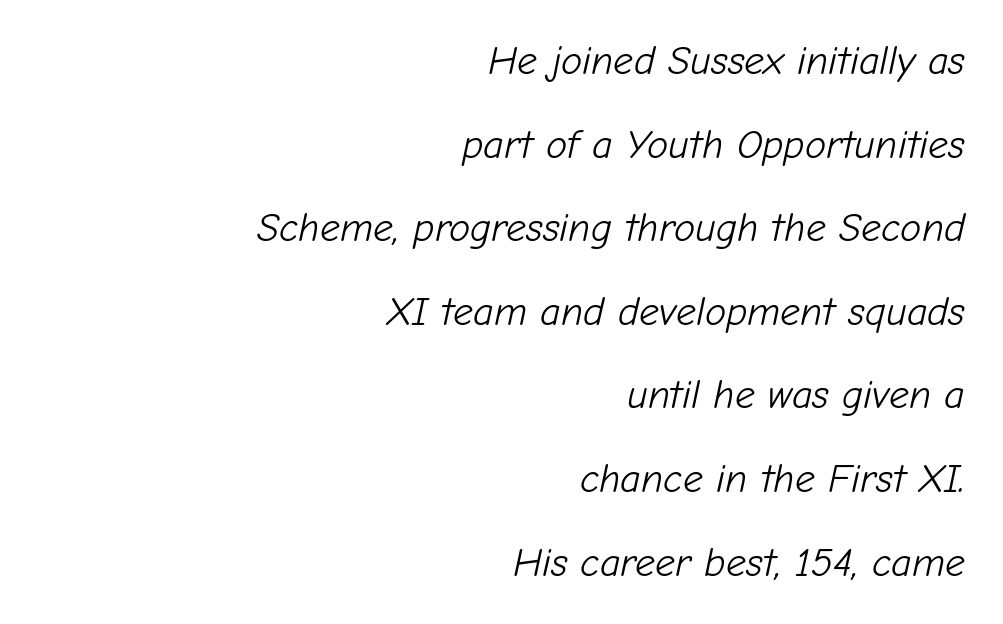
{"italic": "yes", "lean": "right", "slant_degrees": 12, "bold": "no", "weight": "light", "width": "normal", "stroke_contrast": "low", "x_height": "medium", "monospaced": "no", "underline": "no", "align": "right", "line_spacing": "loose", "line_spacing_ratio": 2.09, "letter_spacing": "normal", "letter_spacing_em": 0.0, "glyph_px": 40}
